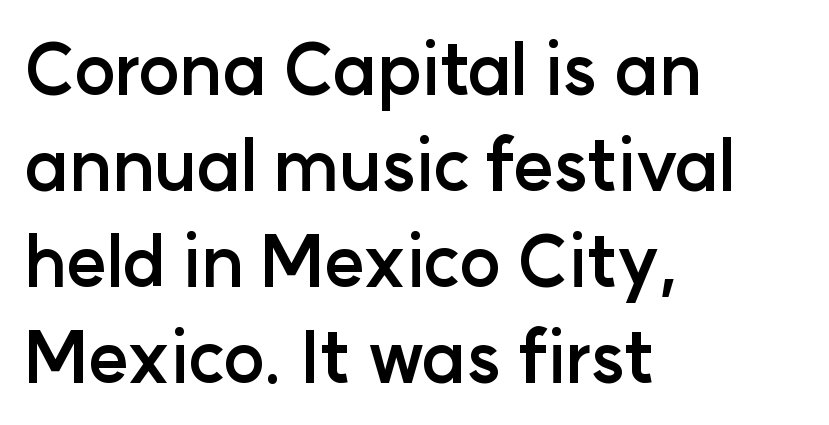
{"serif": "no", "italic": "no", "bold": "yes", "weight": "semibold", "width": "normal", "stroke_contrast": "low", "x_height": "medium", "monospaced": "no", "underline": "no", "align": "left", "line_spacing": "normal", "line_spacing_ratio": 1.37, "letter_spacing": "normal", "letter_spacing_em": 0.0, "glyph_px": 70}
